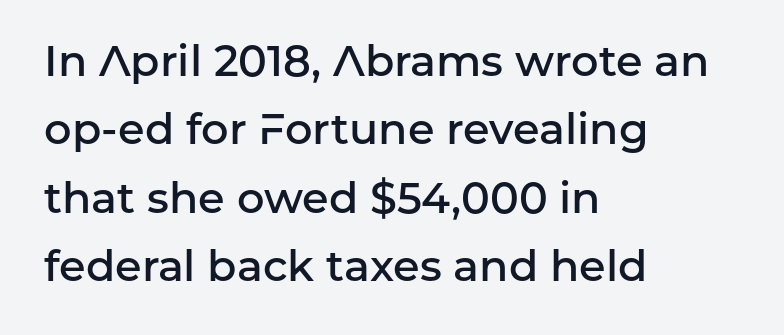
Q: Is the text bold? A: Semi-bold.
Q: Is the text italic (slanted)? A: No, it is upright.
Q: Is the typeface a serif or a sans-serif typeface? A: Sans-serif.
Q: Is the text underlined? A: No.
Q: How is the paragraph aligned? A: Left-aligned.
Q: Is the spacing between letters normal or unusually wide? A: Normal.
Q: Is the spacing between lines tight, normal or loose? A: Normal.
Q: Width (condensed, normal, or wide)? A: Normal.
Q: Stroke contrast? A: Low.
Q: x-height? A: Medium.
Q: Monospaced? A: No.
